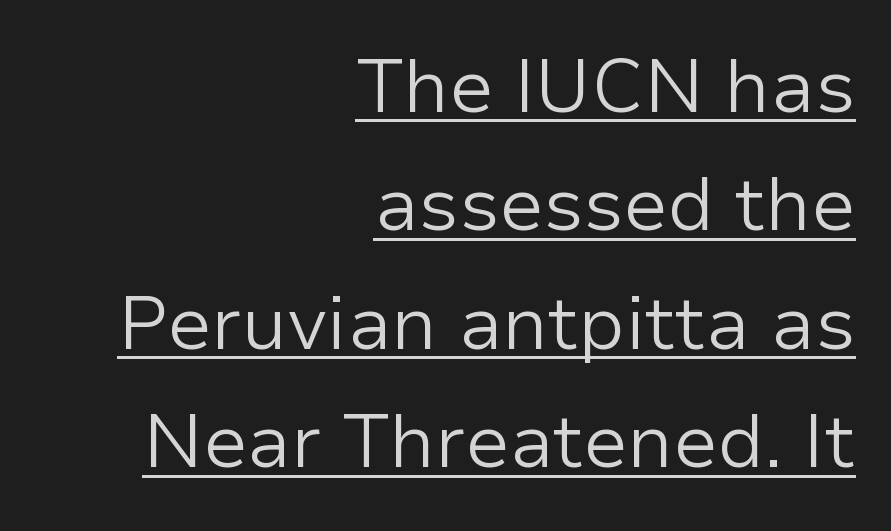
The face looks like a standard text weight, possibly lighter. The specimen includes a rule beneath the text block's lines. This sample uses plain, unmodified letter spacing. Baseline-to-baseline distance is the conventional proportion of letter height. In terms of posture, this sample is upright.
